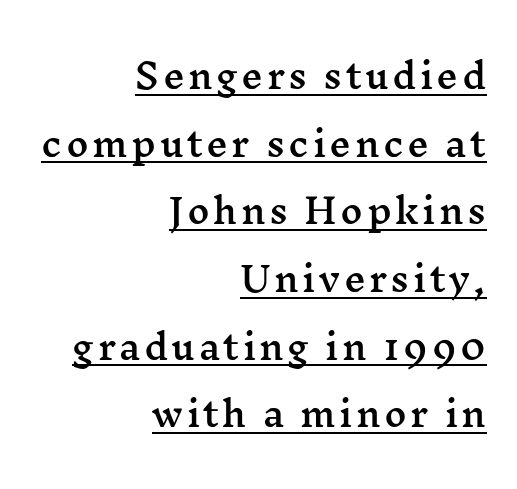
Quick note: underline on. If you drew a line through each stem, it would be perfectly vertical. This block would shrink considerably if given ordinary leading; it's expanded now. In terms of letterform style, serifs are clearly present. Each letter keeps its own natural width here, so spacing adapts to shape. Casual observation: everything's shoved over to the right.
